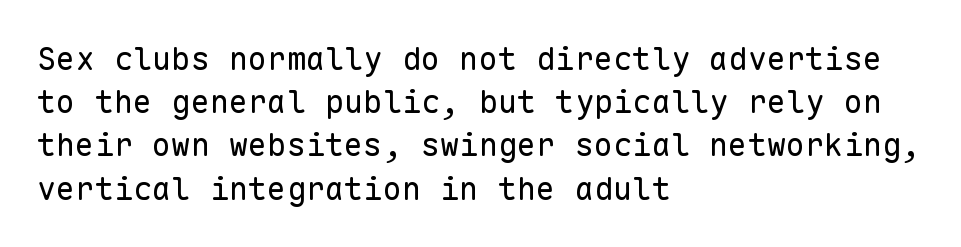
The image shows 32 px regular-weight sans-serif type, upright, monospaced; set left-aligned, normal line spacing (1.35x), normal letter spacing, not underlined; low stroke contrast and a medium x-height.
